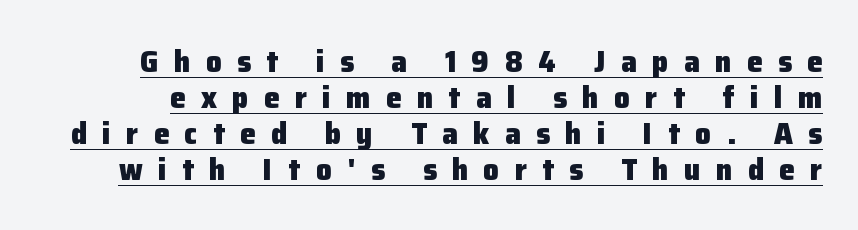
Q: Is the text bold? A: Yes.
Q: Is the text italic (slanted)? A: No, it is upright.
Q: Is the typeface a serif or a sans-serif typeface? A: Sans-serif.
Q: Is the text underlined? A: Yes.
Q: Is the spacing between letters normal or unusually wide? A: Unusually wide.
Q: Width (condensed, normal, or wide)? A: Normal.
Q: Stroke contrast? A: Low.
Q: x-height? A: Medium.
Q: Monospaced? A: No.
